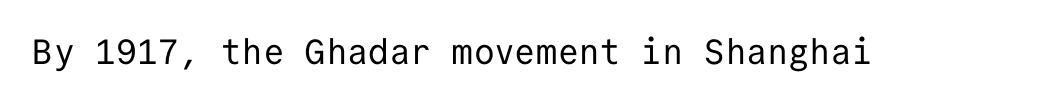
The image shows 35 px regular-weight sans-serif type, upright, monospaced; set normal letter spacing, not underlined; low stroke contrast and a medium x-height.
